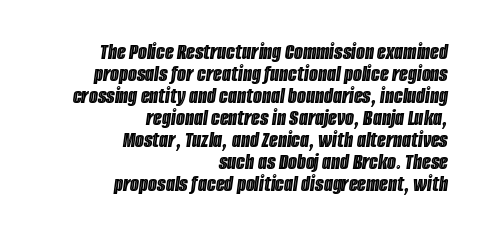
{"italic": "yes", "lean": "right", "slant_degrees": 8, "underline": "no", "align": "right", "line_spacing": "tight", "line_spacing_ratio": 0.96, "letter_spacing": "normal", "letter_spacing_em": 0.0, "glyph_px": 23}
